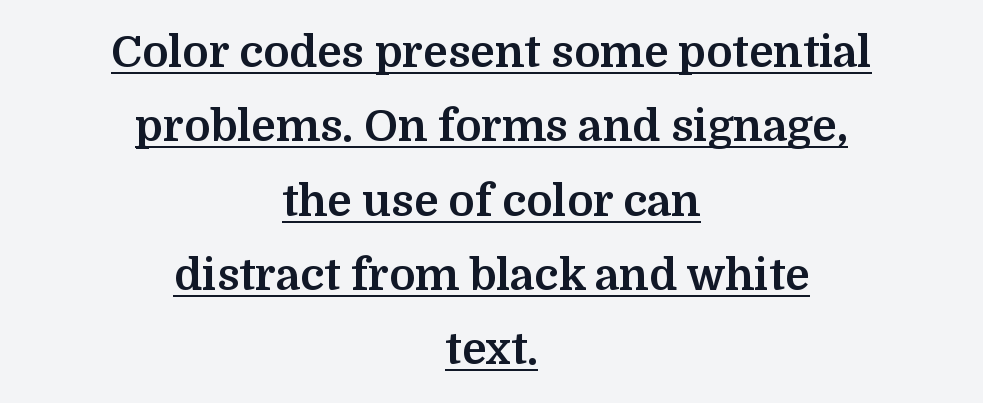
{"serif": "yes", "italic": "no", "bold": "yes", "weight": "bold", "width": "normal", "stroke_contrast": "medium", "x_height": "medium", "monospaced": "no", "underline": "yes", "align": "center", "line_spacing": "normal", "line_spacing_ratio": 1.69, "letter_spacing": "normal", "letter_spacing_em": 0.0, "glyph_px": 44}
